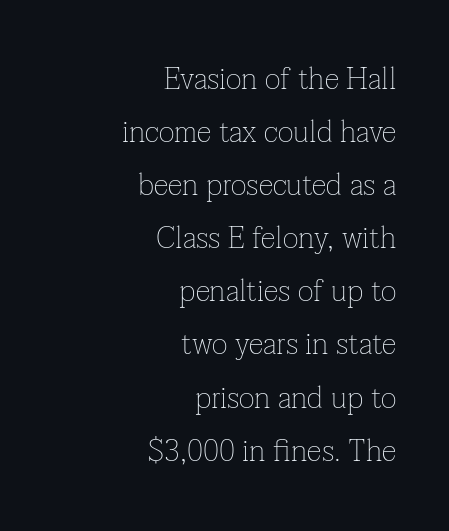
{"serif": "yes", "italic": "no", "bold": "no", "weight": "thin", "width": "normal", "stroke_contrast": "low", "x_height": "medium", "monospaced": "no", "underline": "no", "align": "right", "line_spacing_ratio": 1.77, "letter_spacing": "normal", "letter_spacing_em": 0.0, "glyph_px": 30}
